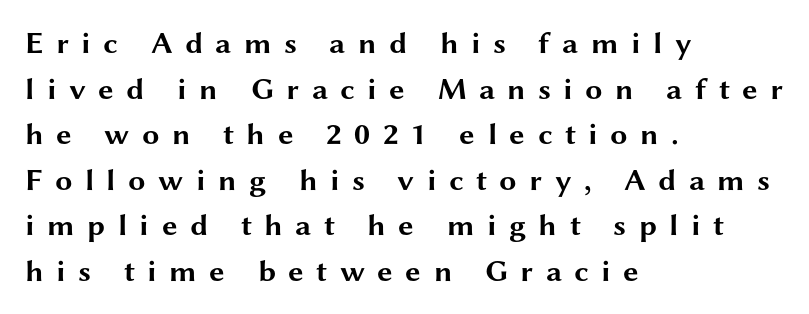
The image shows 31 px bold, wide sans-serif type, upright; set left-aligned, normal line spacing (1.47x), unusually wide letter spacing (+0.4 em), not underlined; medium stroke contrast and a medium x-height.
